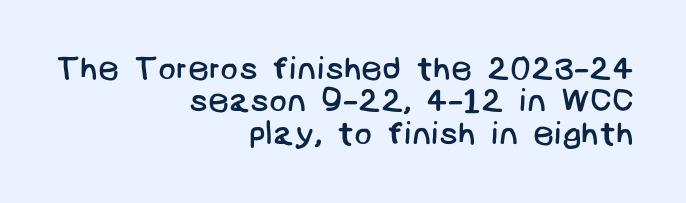
{"serif": "no", "bold": "no", "weight": "regular", "width": "normal", "stroke_contrast": "low", "x_height": "large", "underline": "no", "align": "right", "line_spacing": "tight", "line_spacing_ratio": 0.98, "letter_spacing": "normal", "letter_spacing_em": 0.0, "glyph_px": 33}
